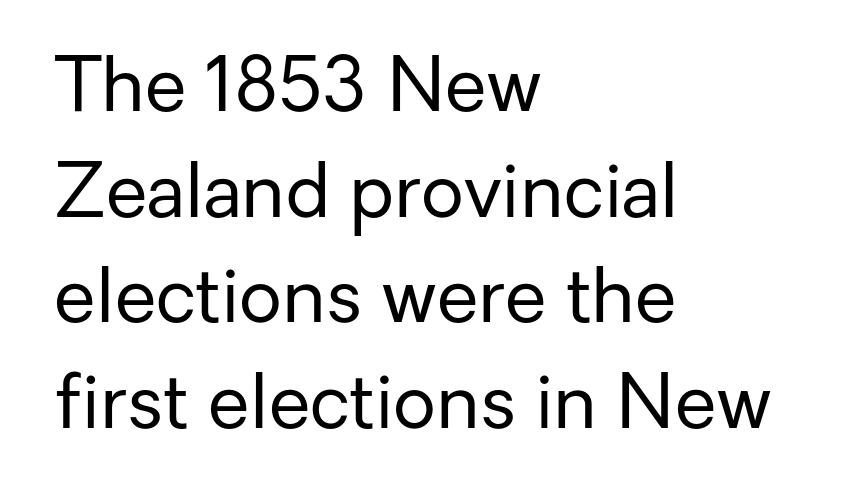
The image shows 75 px regular-weight sans-serif type, upright; set left-aligned, normal line spacing (1.41x), normal letter spacing, not underlined; low stroke contrast and a medium x-height.
